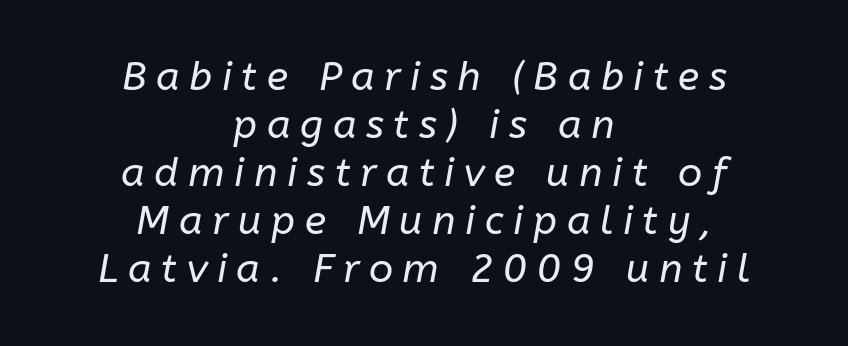
Glyph-to-glyph distance is far greater than everyday printed text. A clean baseline with only descenders dipping below it. The strokes are not fattened; the text isn't bold. Do the characters align in a grid? No, the font is proportional. The passage is arranged like a title page — every line centered.
